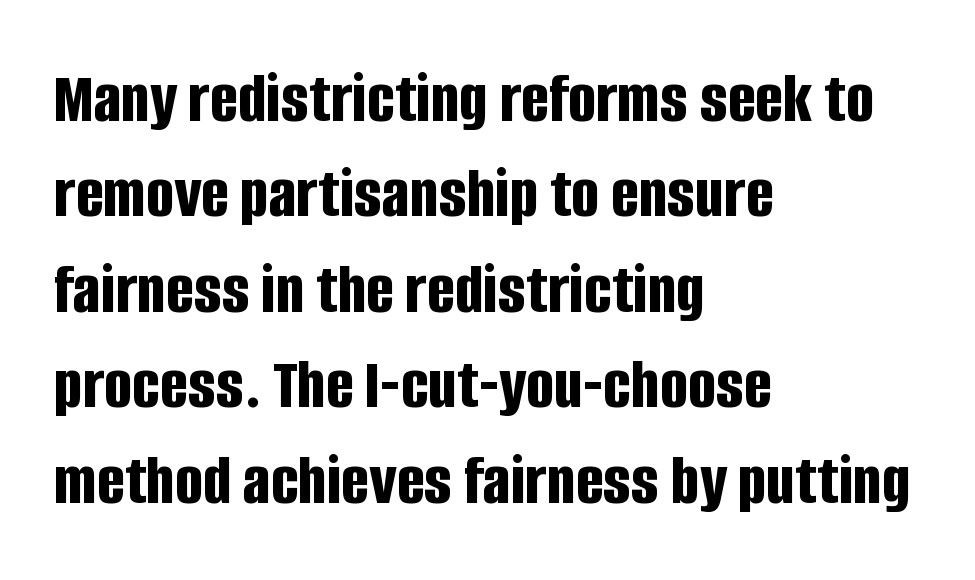
The image shows 74 px bold, condensed sans-serif type, upright; set left-aligned, normal line spacing (1.29x), normal letter spacing, not underlined; low stroke contrast and a large x-height.
